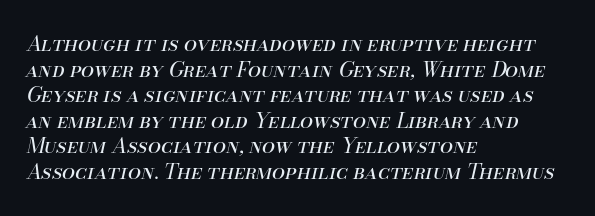
Q: Is the text bold? A: No.
Q: Is the text italic (slanted)? A: Yes, it leans right by about 13 degrees.
Q: Is the text underlined? A: No.
Q: How is the paragraph aligned? A: Left-aligned.
Q: Is the spacing between letters normal or unusually wide? A: Normal.
